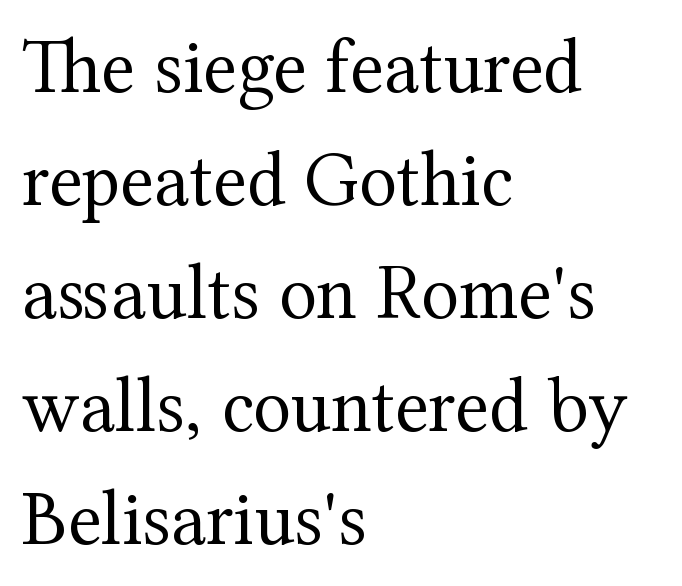
The image shows 78 px regular-weight serif type, upright; set left-aligned, normal line spacing (1.45x), normal letter spacing, not underlined; medium stroke contrast and a medium x-height.
